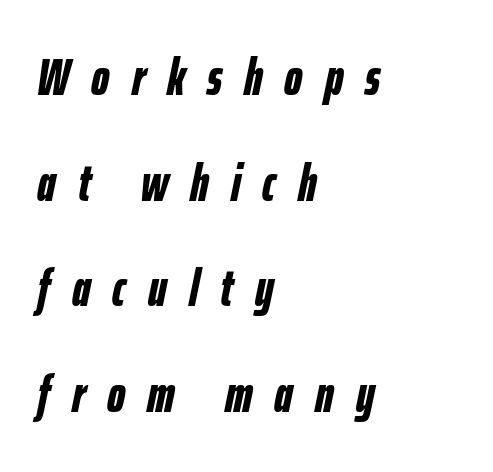
The image shows 51 px bold, condensed type, italic (leaning right); set left-aligned, loose line spacing (2.07x), unusually wide letter spacing (+0.43 em), not underlined; low stroke contrast and a medium x-height.
